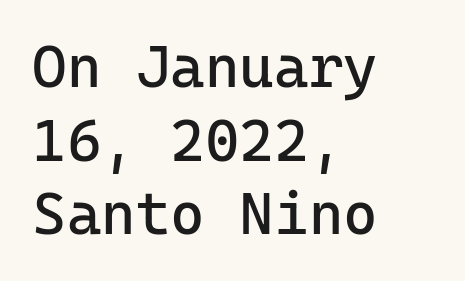
Q: Is the text bold? A: No.
Q: Is the text italic (slanted)? A: No, it is upright.
Q: Is the typeface a serif or a sans-serif typeface? A: Sans-serif.
Q: Is the text underlined? A: No.
Q: How is the paragraph aligned? A: Left-aligned.
Q: Is the spacing between letters normal or unusually wide? A: Normal.
Q: Is the spacing between lines tight, normal or loose? A: Normal.
Q: Width (condensed, normal, or wide)? A: Normal.
Q: Stroke contrast? A: Low.
Q: x-height? A: Medium.
Q: Monospaced? A: Yes.
